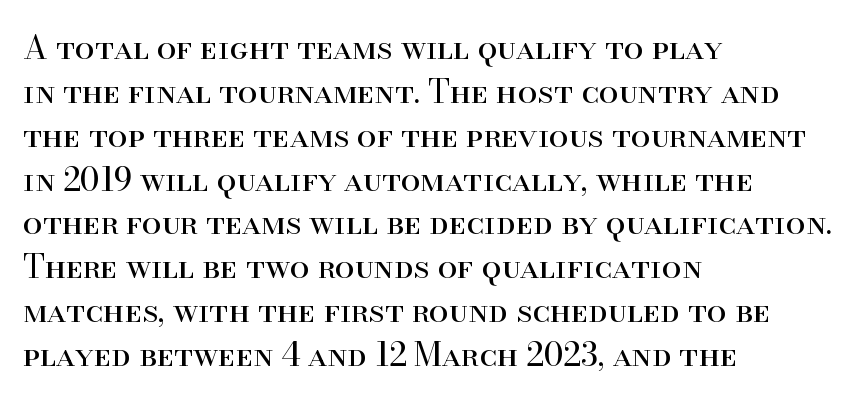
Here the designer chose a conventional face with non-uniform glyph widths. Evenly set lines give the paragraph a standard silhouette. Each line starts at the same left margin while the right side varies. The font family rendered here belongs to the serif group. Every character sits straight up, as roman type does. This is not heavy type; no bold has been used.
